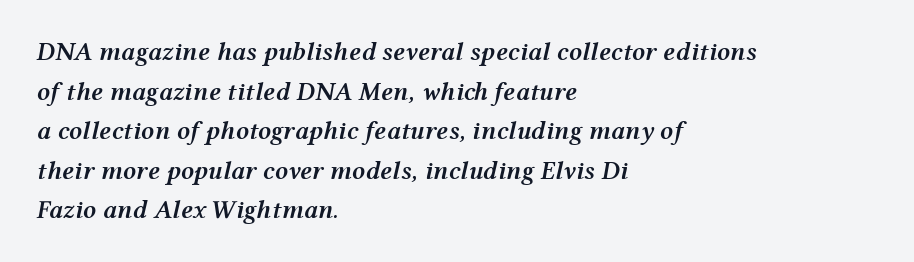
{"italic": "yes", "lean": "right", "slant_degrees": 12, "bold": "semi", "underline": "no", "align": "left", "line_spacing": "normal", "line_spacing_ratio": 1.52, "letter_spacing": "normal", "letter_spacing_em": 0.0, "glyph_px": 26}
